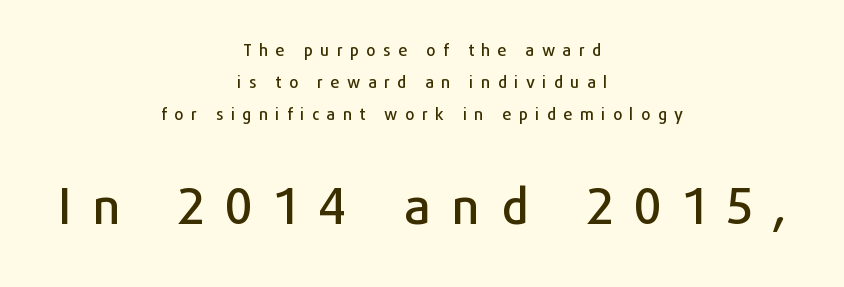
Q: Is the text italic (slanted)? A: No, it is upright.
Q: Is the typeface a serif or a sans-serif typeface? A: Sans-serif.
Q: Is the text underlined? A: No.
Q: How is the paragraph aligned? A: Centered.
Q: Is the spacing between letters normal or unusually wide? A: Unusually wide.
Q: Is the spacing between lines tight, normal or loose? A: Loose.
Q: Which block of text is set in a larger size, the first (top) or the second (bottom)? A: The second (bottom) one.
Q: Width (condensed, normal, or wide)? A: Normal.
Q: Stroke contrast? A: Low.
Q: x-height? A: Medium.
Q: Monospaced? A: No.
